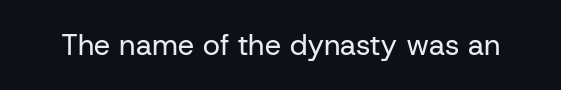
The image shows 29 px regular-weight sans-serif type, upright; set normal letter spacing, not underlined; low stroke contrast and a medium x-height.
